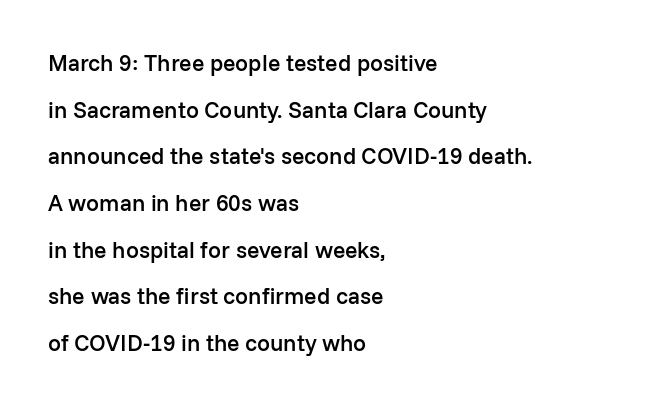
Q: Is the text bold? A: Semi-bold.
Q: Is the text italic (slanted)? A: No, it is upright.
Q: Is the text underlined? A: No.
Q: How is the paragraph aligned? A: Left-aligned.
Q: Is the spacing between letters normal or unusually wide? A: Normal.
Q: Is the spacing between lines tight, normal or loose? A: Loose.
